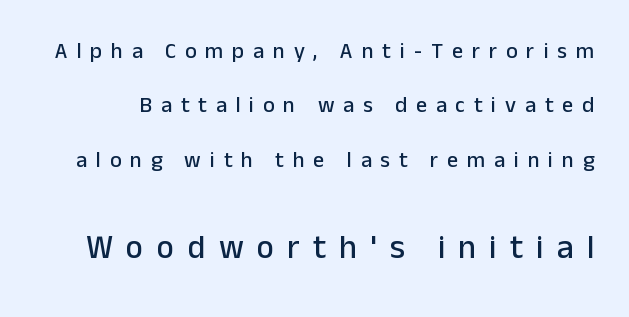
The image shows 33 px sans-serif type, upright; set loose line spacing (2.47x), unusually wide letter spacing (+0.4 em), not underlined; the second (bottom) block is 1.5x larger; low stroke contrast and a medium x-height.
